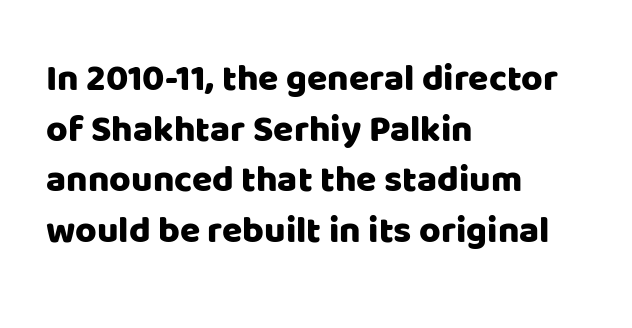
The image shows 37 px sans-serif type, upright; set left-aligned, normal line spacing (1.37x), normal letter spacing, not underlined; low stroke contrast and a large x-height.
